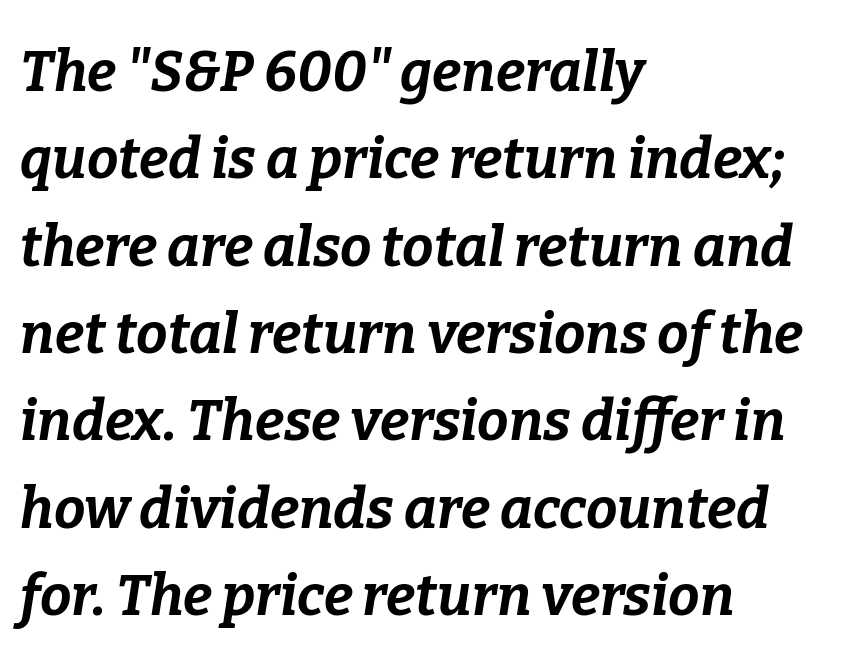
The image shows 56 px bold type, italic (leaning right); set left-aligned, normal line spacing (1.56x), normal letter spacing, not underlined; low stroke contrast and a medium x-height.
